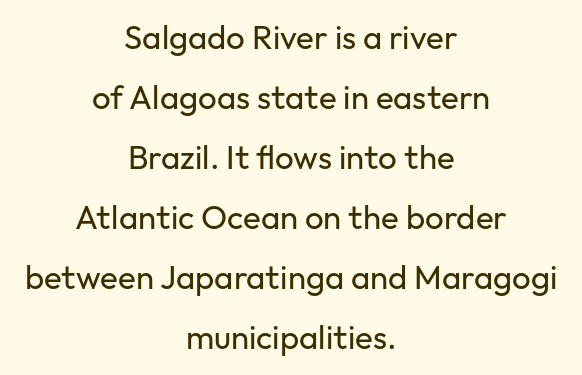
Q: Is the text bold? A: No.
Q: Is the text italic (slanted)? A: No, it is upright.
Q: Is the typeface a serif or a sans-serif typeface? A: Sans-serif.
Q: Is the text underlined? A: No.
Q: How is the paragraph aligned? A: Centered.
Q: Is the spacing between letters normal or unusually wide? A: Normal.
Q: Width (condensed, normal, or wide)? A: Normal.
Q: Stroke contrast? A: Low.
Q: x-height? A: Medium.
Q: Monospaced? A: No.
